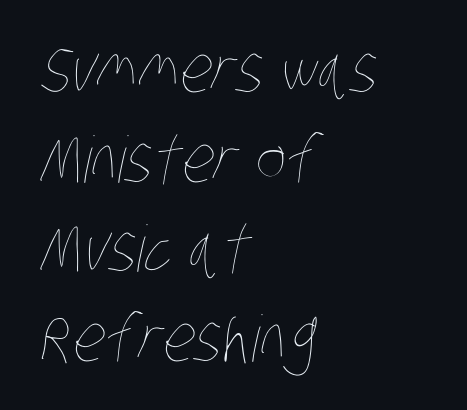
The image shows 64 px thin, condensed type; set left-aligned, normal line spacing (1.4x), normal letter spacing, not underlined; low stroke contrast and a large x-height.
